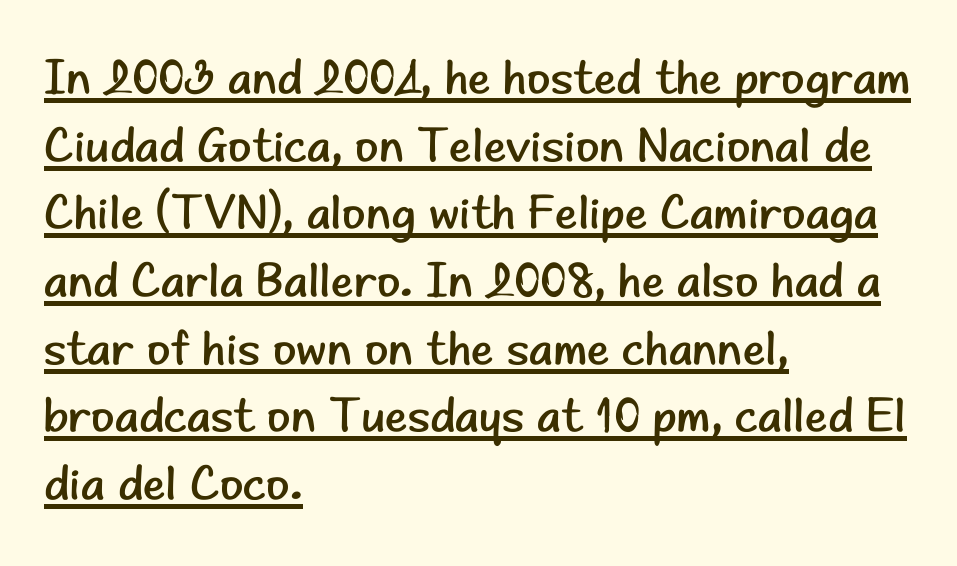
{"serif": "no", "italic": "no", "bold": "no", "weight": "regular", "width": "normal", "stroke_contrast": "low", "x_height": "small", "monospaced": "no", "underline": "yes", "align": "left", "line_spacing": "normal", "line_spacing_ratio": 1.41, "letter_spacing": "normal", "letter_spacing_em": 0.0, "glyph_px": 48}
